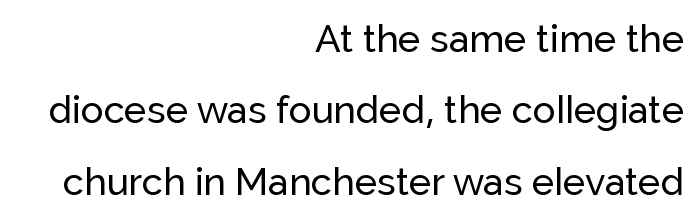
{"serif": "no", "italic": "no", "width": "normal", "stroke_contrast": "low", "x_height": "medium", "monospaced": "no", "underline": "no", "align": "right", "line_spacing_ratio": 1.88, "letter_spacing": "normal", "letter_spacing_em": 0.0, "glyph_px": 38}
